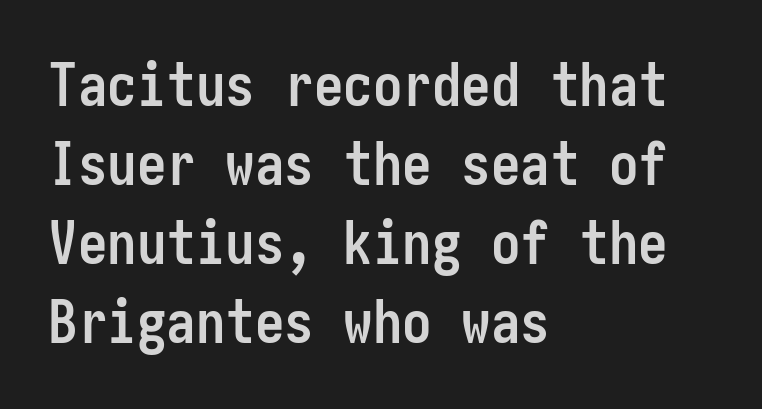
Type style note: lacks serifs. The rendering uses a bold face; every stroke is thick and dark. Quick note: underline off. The rendering anchors every line to the left-hand side.
